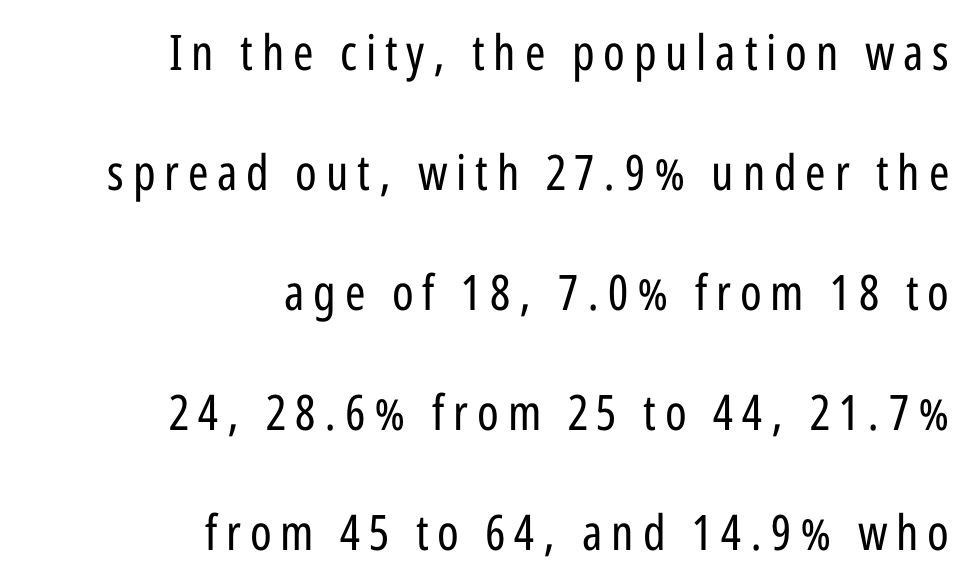
The image shows 49 px regular-weight, condensed sans-serif type, upright; set right-aligned, loose line spacing (2.45x), not underlined; low stroke contrast and a medium x-height.
